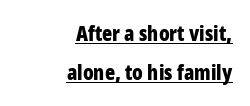
{"italic": "no", "bold": "yes", "underline": "yes", "align": "right", "line_spacing_ratio": 1.87, "letter_spacing": "normal", "letter_spacing_em": 0.0, "glyph_px": 21}
